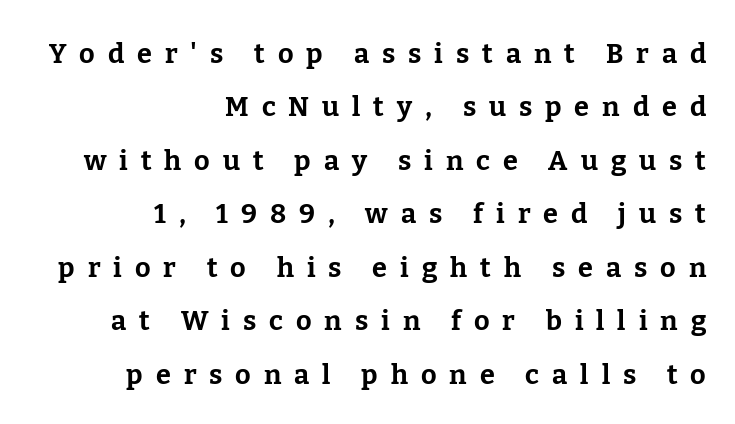
The passage is arranged like a letterhead date or caption credit — flush right. Widely set lines give the paragraph a tall, airy silhouette. The letterforms stand isolated, each surrounded by extra space. I'd describe the lettering as bold — thick and assertive. Posture: upright roman. Underline: absent.
